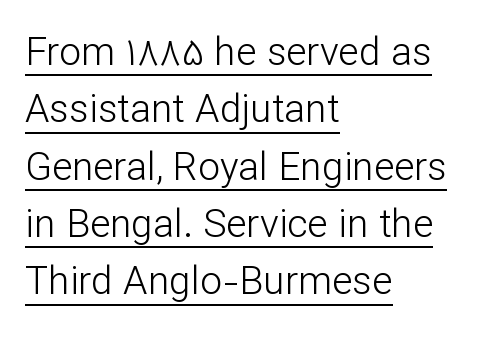
The image shows 39 px light sans-serif type, upright; set left-aligned, normal line spacing (1.47x), normal letter spacing, underlined; low stroke contrast and a medium x-height.
